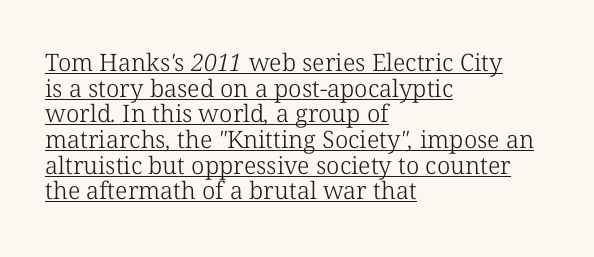
The lines in this sample share a left origin and differ only in where they stop. Students, observe: this is what under-led, compact text looks like. The face used here appears with an underline applied. Nothing heavy about these letters — not bold at all.
